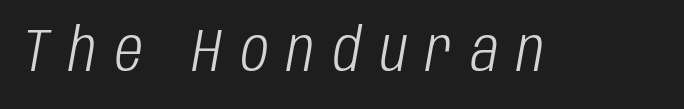
{"italic": "yes", "lean": "right", "slant_degrees": 10, "bold": "no", "weight": "light", "width": "condensed", "stroke_contrast": "low", "x_height": "large", "monospaced": "no", "underline": "no", "letter_spacing": "wide", "letter_spacing_em": 0.32, "glyph_px": 60}
